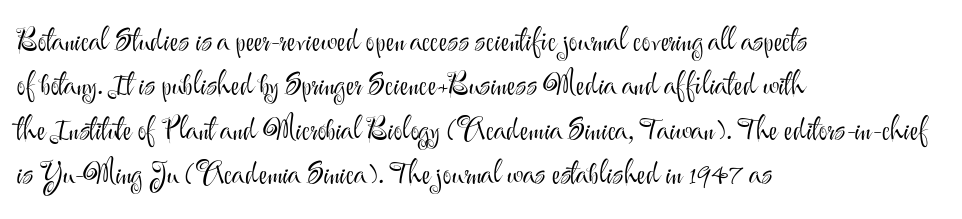
The image shows 30 px light sans-serif type; set left-aligned, normal line spacing (1.48x), normal letter spacing, not underlined; medium stroke contrast and a small x-height.
